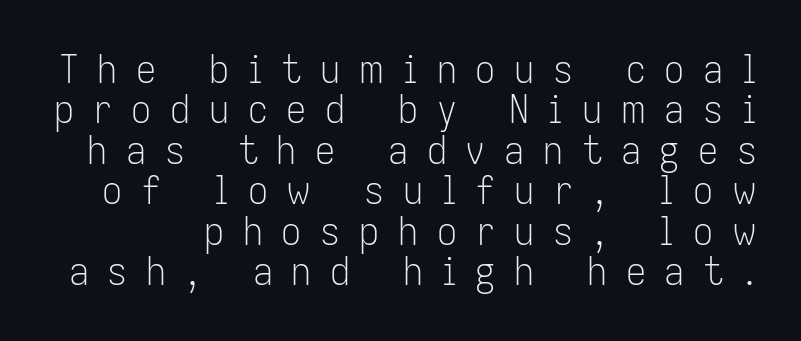
How would I describe the line gaps? Narrow and economical. Each row of text sits above clean, open space. The letterforms sit at book weight or below. Posture: straight, roman, zero tilt.
